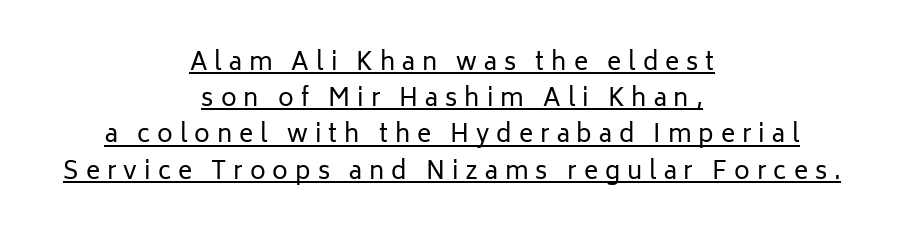
Q: Is the text bold? A: No.
Q: Is the text italic (slanted)? A: No, it is upright.
Q: Is the text underlined? A: Yes.
Q: How is the paragraph aligned? A: Centered.
Q: Is the spacing between letters normal or unusually wide? A: Unusually wide.
Q: Is the spacing between lines tight, normal or loose? A: Normal.
